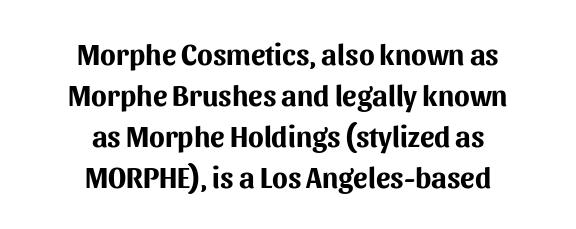
{"serif": "no", "italic": "no", "bold": "yes", "weight": "bold", "width": "normal", "stroke_contrast": "medium", "x_height": "medium", "monospaced": "no", "underline": "no", "align": "center", "line_spacing": "normal", "line_spacing_ratio": 1.41, "letter_spacing": "normal", "letter_spacing_em": 0.0, "glyph_px": 29}
